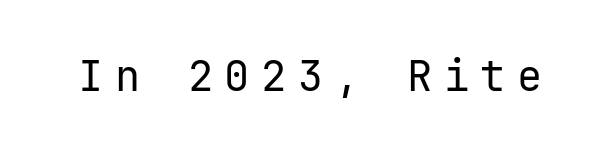
Q: Is the text bold? A: No.
Q: Is the text italic (slanted)? A: No, it is upright.
Q: Is the typeface a serif or a sans-serif typeface? A: Sans-serif.
Q: Is the text underlined? A: No.
Q: Is the spacing between letters normal or unusually wide? A: Unusually wide.
Q: Width (condensed, normal, or wide)? A: Normal.
Q: Stroke contrast? A: Low.
Q: x-height? A: Medium.
Q: Monospaced? A: Yes.
